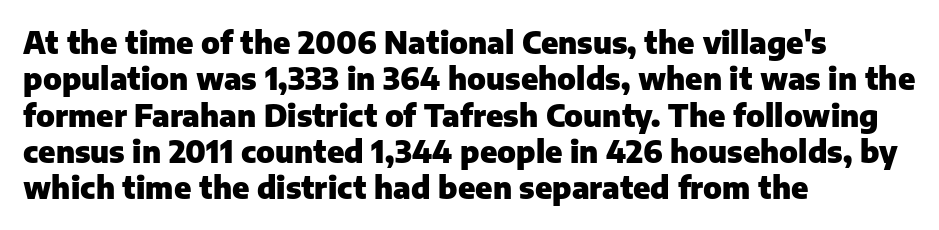
{"serif": "no", "italic": "no", "bold": "yes", "weight": "heavy", "width": "normal", "stroke_contrast": "low", "x_height": "medium", "monospaced": "no", "underline": "no", "align": "left", "line_spacing_ratio": 1.21, "letter_spacing": "normal", "letter_spacing_em": 0.0, "glyph_px": 30}
